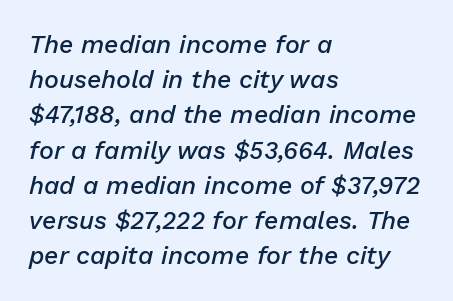
Q: Is the text bold? A: Semi-bold.
Q: Is the text italic (slanted)? A: Yes, it leans right by about 13 degrees.
Q: Is the text underlined? A: No.
Q: How is the paragraph aligned? A: Left-aligned.
Q: Is the spacing between letters normal or unusually wide? A: Normal.
Q: Is the spacing between lines tight, normal or loose? A: Normal.
